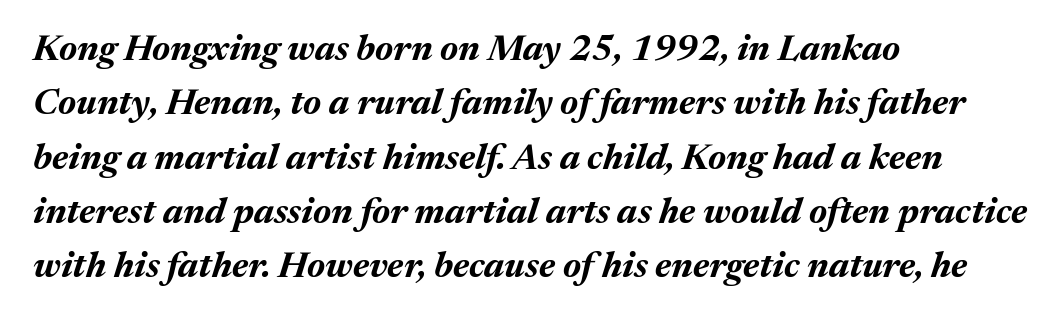
The image shows 36 px bold type, italic (leaning right); set left-aligned, normal line spacing (1.51x), normal letter spacing, not underlined; medium stroke contrast and a medium x-height.
